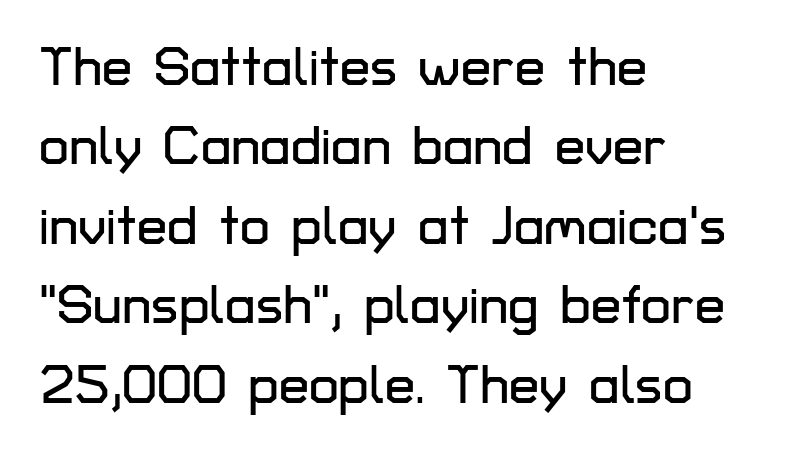
The image shows 54 px sans-serif type, upright; set left-aligned, normal line spacing (1.47x), normal letter spacing, not underlined; low stroke contrast and a medium x-height.
